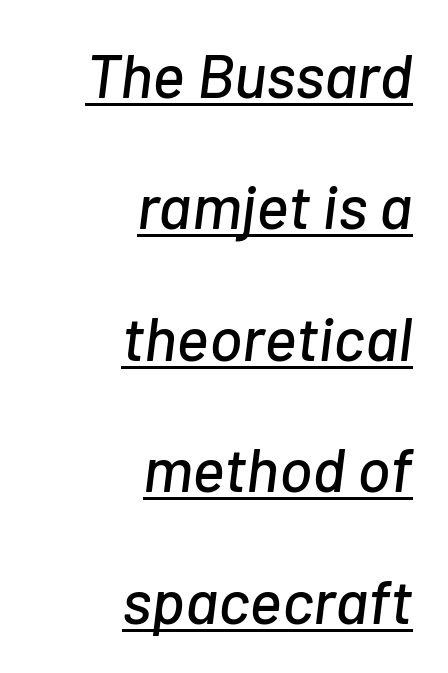
The image shows 62 px text type, italic (leaning right); set right-aligned, loose line spacing (2.12x), normal letter spacing, underlined; low stroke contrast and a medium x-height.
